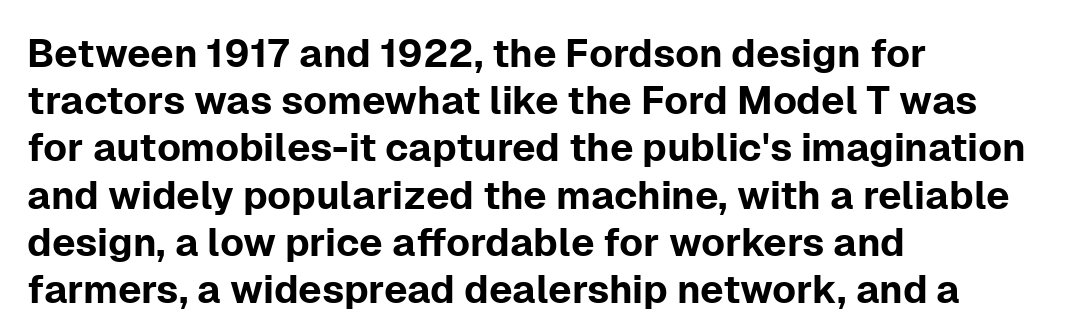
{"serif": "no", "italic": "no", "width": "normal", "stroke_contrast": "low", "x_height": "medium", "monospaced": "no", "underline": "no", "align": "left", "line_spacing_ratio": 1.21, "letter_spacing": "normal", "letter_spacing_em": 0.0, "glyph_px": 39}
